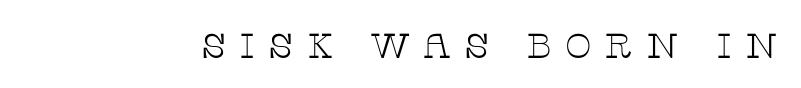
Varying glyph widths throughout — classic text-font behaviour. You can tell from the footed stems that serif type was used. Unmarked baselines from the first word to the last. Unlike italic type, these characters show no tilt at all. What stands out about the letter spacing? Its width — letters are far apart. Compared with a typical body face, this is equally light or lighter still.
